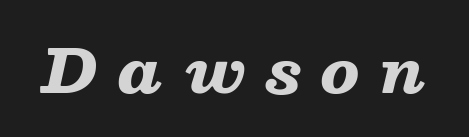
Q: Is the text bold? A: Yes.
Q: Is the text italic (slanted)? A: Yes, it leans right by about 13 degrees.
Q: Is the text underlined? A: No.
Q: Is the spacing between letters normal or unusually wide? A: Unusually wide.
Q: Width (condensed, normal, or wide)? A: Wide.
Q: Stroke contrast? A: Low.
Q: x-height? A: Medium.
Q: Monospaced? A: No.
